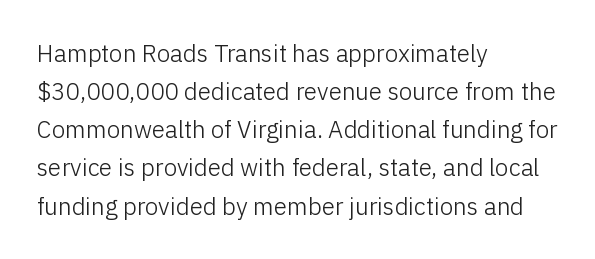
{"italic": "no", "bold": "no", "underline": "no", "align": "left", "line_spacing": "normal", "line_spacing_ratio": 1.59, "letter_spacing": "normal", "letter_spacing_em": 0.0, "glyph_px": 24}
